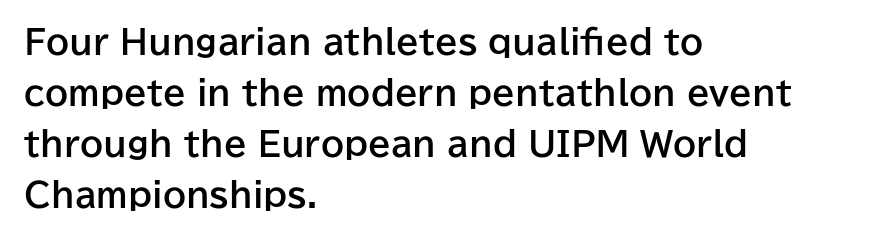
Q: Is the text bold? A: Yes.
Q: Is the text italic (slanted)? A: No, it is upright.
Q: Is the typeface a serif or a sans-serif typeface? A: Sans-serif.
Q: Is the text underlined? A: No.
Q: How is the paragraph aligned? A: Left-aligned.
Q: Is the spacing between letters normal or unusually wide? A: Normal.
Q: Is the spacing between lines tight, normal or loose? A: Normal.
Q: Width (condensed, normal, or wide)? A: Normal.
Q: Stroke contrast? A: Low.
Q: x-height? A: Medium.
Q: Monospaced? A: No.
